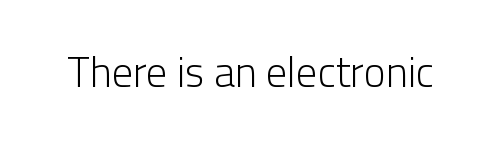
Q: Is the text bold? A: No.
Q: Is the text italic (slanted)? A: No, it is upright.
Q: Is the typeface a serif or a sans-serif typeface? A: Sans-serif.
Q: Is the text underlined? A: No.
Q: Is the spacing between letters normal or unusually wide? A: Normal.
Q: Width (condensed, normal, or wide)? A: Normal.
Q: Stroke contrast? A: Low.
Q: x-height? A: Medium.
Q: Monospaced? A: No.
